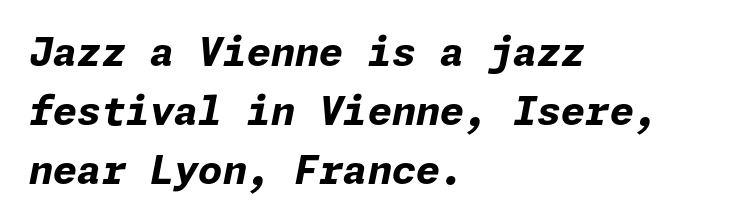
{"italic": "yes", "lean": "right", "slant_degrees": 11, "bold": "yes", "weight": "bold", "width": "normal", "stroke_contrast": "low", "x_height": "medium", "underline": "no", "align": "left", "line_spacing": "normal", "line_spacing_ratio": 1.51, "letter_spacing": "normal", "letter_spacing_em": 0.0, "glyph_px": 39}
